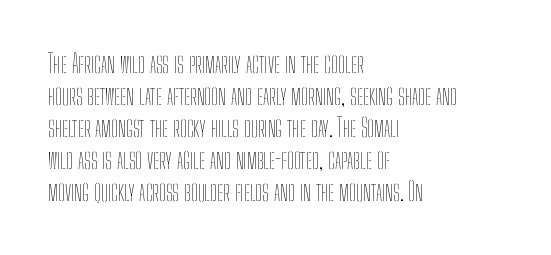
{"italic": "no", "bold": "no", "underline": "no", "align": "left", "line_spacing": "normal", "line_spacing_ratio": 1.28, "letter_spacing": "normal", "letter_spacing_em": 0.0, "glyph_px": 25}
